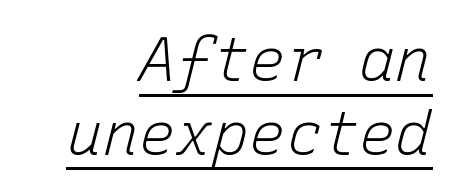
A typesetter would call this monospace, since all characters share one set width. All the whitespace from short lines collects on the left. The specimen includes a rule beneath the text block's lines. Letters have the restrained weight of plain body copy at most.
